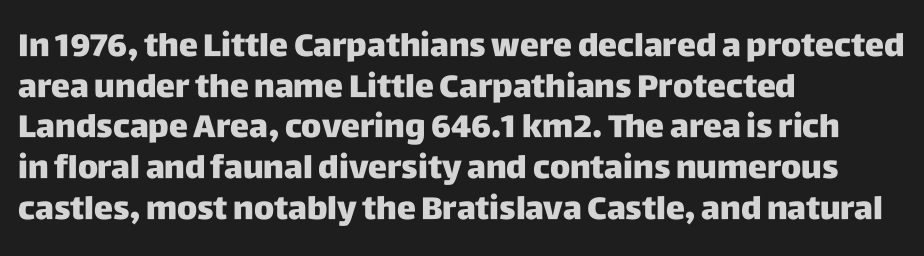
The image shows 32 px heavy sans-serif type, upright; set left-aligned, normal line spacing (1.27x), normal letter spacing, not underlined; low stroke contrast and a large x-height.
